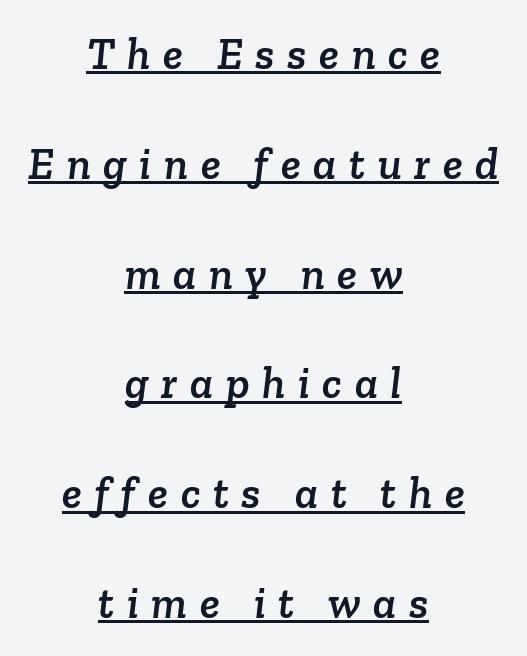
You could not count columns in this text — the font is proportionally spaced. Does extra space separate the letters? Yes, quite a lot of it. The whitespace from short lines is split evenly between both sides. Quick note: interline space is abundant. The glyphs are accompanied by a horizontal stroke just below them. Check where the strokes stop: tiny serifs finish them off.
